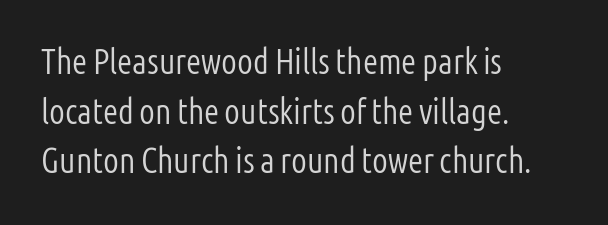
Designer's note — italics off, roman on. Inter-character spacing is left at the font's built-in metrics. Stems here are at most as thick as an everyday book face. The rendering uses natural spacing where letterforms have individual widths. Leading: standard.
